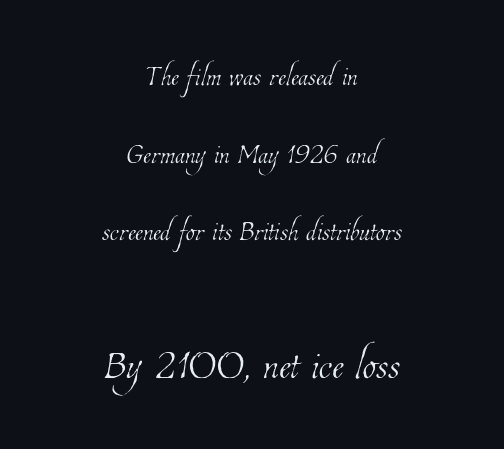
Q: Is the text bold? A: No.
Q: Is the text underlined? A: No.
Q: How is the paragraph aligned? A: Centered.
Q: Is the spacing between letters normal or unusually wide? A: Normal.
Q: Is the spacing between lines tight, normal or loose? A: Loose.
Q: Which block of text is set in a larger size, the first (top) or the second (bottom)? A: The second (bottom) one.
Q: Width (condensed, normal, or wide)? A: Condensed.
Q: Stroke contrast? A: Low.
Q: x-height? A: Medium.
Q: Monospaced? A: No.
